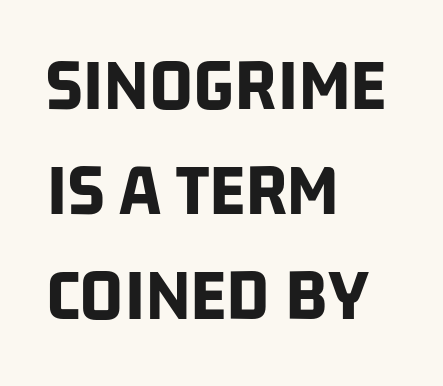
{"serif": "no", "bold": "yes", "weight": "bold", "width": "condensed", "stroke_contrast": "low", "x_height": "large", "monospaced": "no", "underline": "no", "align": "left", "line_spacing": "normal", "line_spacing_ratio": 1.38, "letter_spacing": "normal", "letter_spacing_em": 0.0, "glyph_px": 76}
